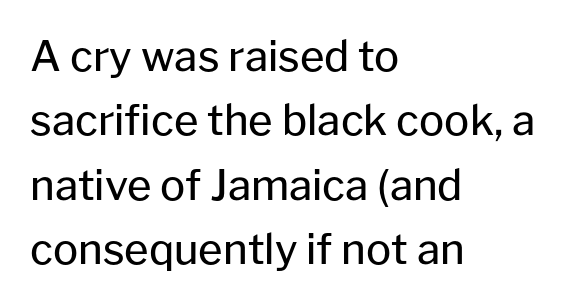
{"serif": "no", "italic": "no", "bold": "no", "weight": "regular", "width": "normal", "stroke_contrast": "low", "x_height": "medium", "monospaced": "no", "underline": "no", "align": "left", "line_spacing": "normal", "line_spacing_ratio": 1.53, "letter_spacing": "normal", "letter_spacing_em": 0.0, "glyph_px": 42}
